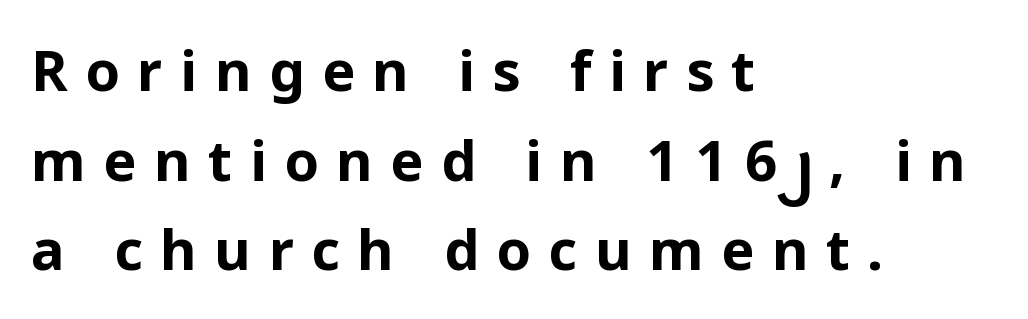
Q: Is the text bold? A: Yes.
Q: Is the text italic (slanted)? A: No, it is upright.
Q: Is the typeface a serif or a sans-serif typeface? A: Sans-serif.
Q: Is the text underlined? A: No.
Q: How is the paragraph aligned? A: Left-aligned.
Q: Is the spacing between letters normal or unusually wide? A: Unusually wide.
Q: Is the spacing between lines tight, normal or loose? A: Normal.
Q: Width (condensed, normal, or wide)? A: Normal.
Q: Stroke contrast? A: Low.
Q: x-height? A: Medium.
Q: Monospaced? A: No.
